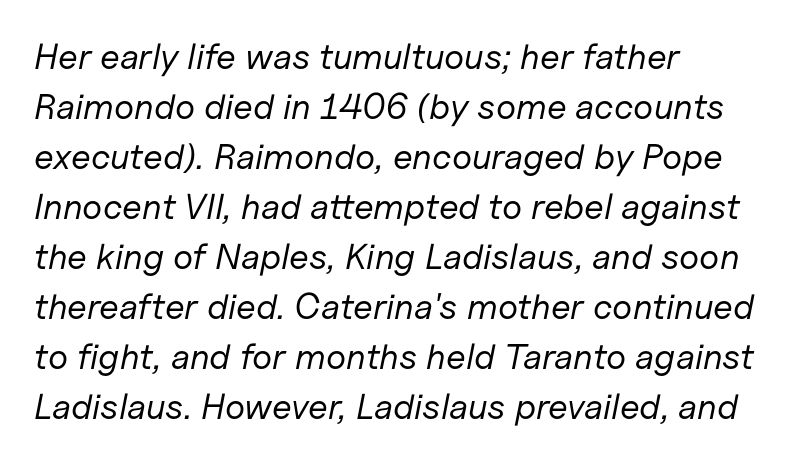
{"italic": "yes", "lean": "right", "slant_degrees": 11, "bold": "no", "weight": "regular", "width": "normal", "stroke_contrast": "low", "x_height": "medium", "monospaced": "no", "underline": "no", "align": "left", "line_spacing": "normal", "line_spacing_ratio": 1.39, "letter_spacing": "normal", "letter_spacing_em": 0.0, "glyph_px": 36}
